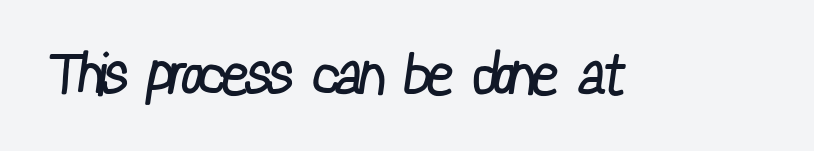
Weight: in the light-to-regular range. Nobody touched the tracking dial on this one. The rendering shows plain stroke endings on the letterforms — a sans-serif design. Each letter keeps its own natural width here, so spacing adapts to shape. No word sits above an underline.
